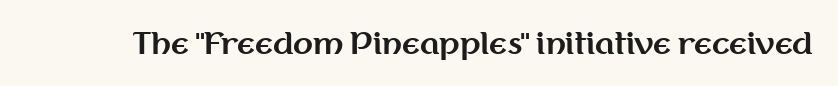
The image shows 29 px bold sans-serif type, upright; set normal letter spacing, not underlined; medium stroke contrast and a medium x-height.
